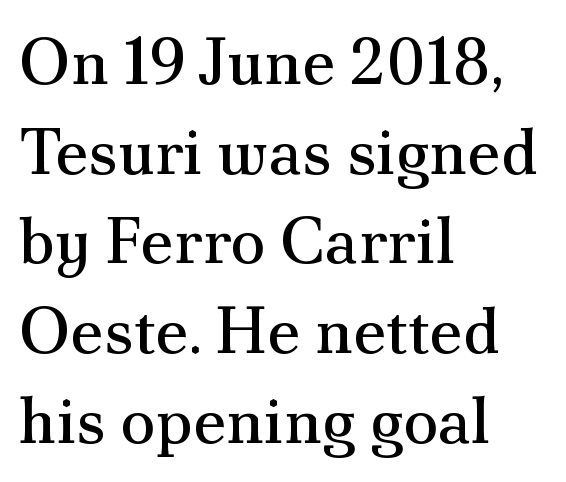
Q: Is the text bold? A: No.
Q: Is the text italic (slanted)? A: No, it is upright.
Q: Is the typeface a serif or a sans-serif typeface? A: Serif.
Q: Is the text underlined? A: No.
Q: How is the paragraph aligned? A: Left-aligned.
Q: Is the spacing between letters normal or unusually wide? A: Normal.
Q: Is the spacing between lines tight, normal or loose? A: Normal.
Q: Width (condensed, normal, or wide)? A: Normal.
Q: Stroke contrast? A: Medium.
Q: x-height? A: Small.
Q: Monospaced? A: No.
